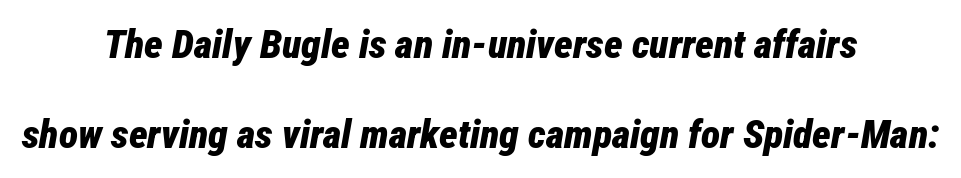
The image shows 40 px bold, condensed type, italic (leaning right); set centered, loose line spacing (2.24x), normal letter spacing, not underlined; low stroke contrast and a medium x-height.
